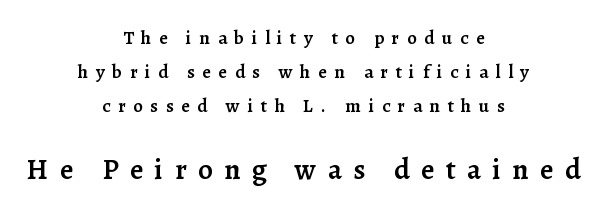
Q: Is the text bold? A: Semi-bold.
Q: Is the text italic (slanted)? A: No, it is upright.
Q: Is the typeface a serif or a sans-serif typeface? A: Serif.
Q: Is the text underlined? A: No.
Q: How is the paragraph aligned? A: Centered.
Q: Is the spacing between letters normal or unusually wide? A: Unusually wide.
Q: Which block of text is set in a larger size, the first (top) or the second (bottom)? A: The second (bottom) one.
Q: Width (condensed, normal, or wide)? A: Normal.
Q: Stroke contrast? A: Low.
Q: x-height? A: Medium.
Q: Monospaced? A: No.
